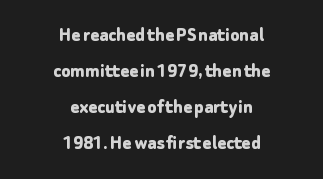
{"italic": "no", "bold": "yes", "underline": "no", "align": "center", "line_spacing_ratio": 1.72, "letter_spacing": "normal", "letter_spacing_em": 0.0, "glyph_px": 21}
